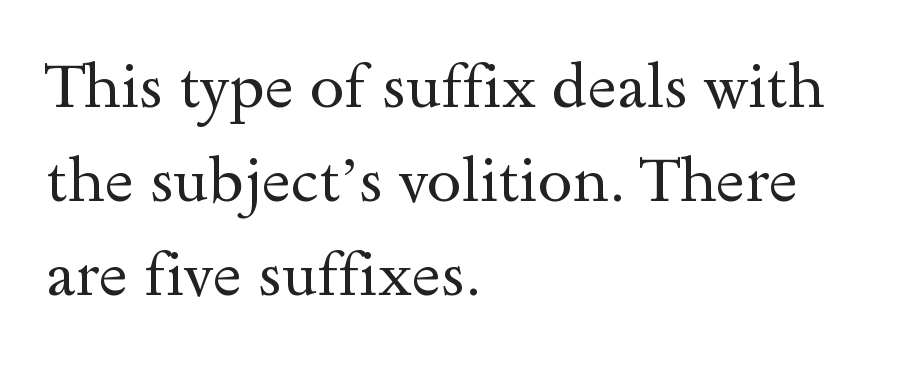
{"serif": "yes", "italic": "no", "bold": "no", "weight": "regular", "width": "wide", "x_height": "small", "monospaced": "no", "underline": "no", "align": "left", "line_spacing": "normal", "line_spacing_ratio": 1.52, "letter_spacing": "normal", "letter_spacing_em": 0.0, "glyph_px": 62}
